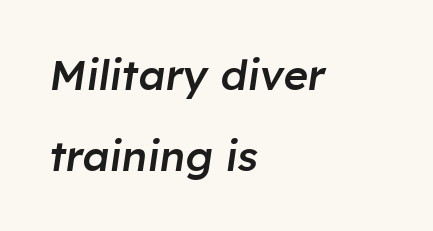
{"italic": "yes", "lean": "right", "slant_degrees": 8, "bold": "semi", "weight": "semibold", "width": "normal", "stroke_contrast": "low", "x_height": "medium", "monospaced": "no", "underline": "no", "align": "left", "line_spacing": "loose", "line_spacing_ratio": 1.94, "letter_spacing": "normal", "letter_spacing_em": 0.0, "glyph_px": 42}
